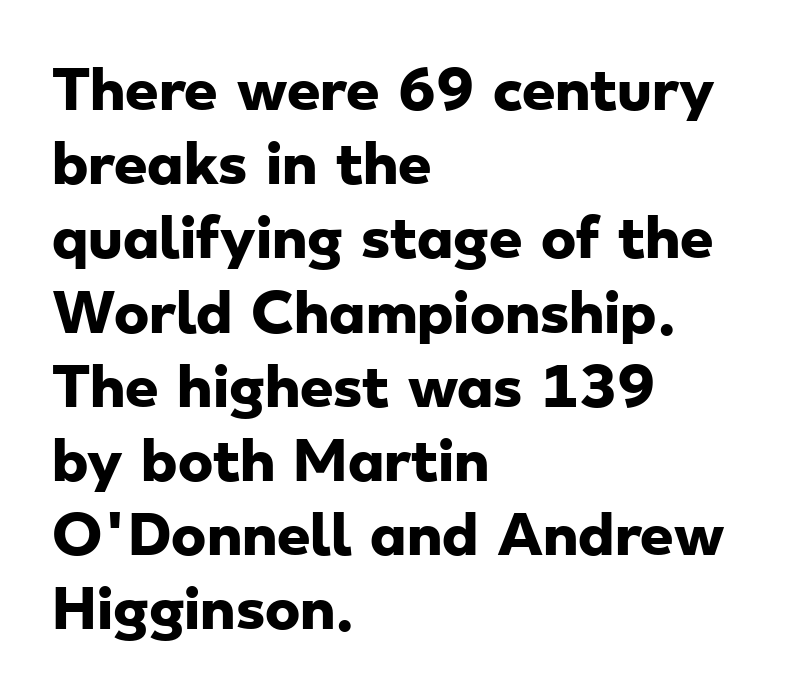
{"serif": "no", "bold": "yes", "weight": "heavy", "width": "wide", "stroke_contrast": "low", "x_height": "small", "monospaced": "no", "underline": "no", "align": "left", "line_spacing": "normal", "line_spacing_ratio": 1.4, "letter_spacing": "normal", "letter_spacing_em": 0.0, "glyph_px": 53}
